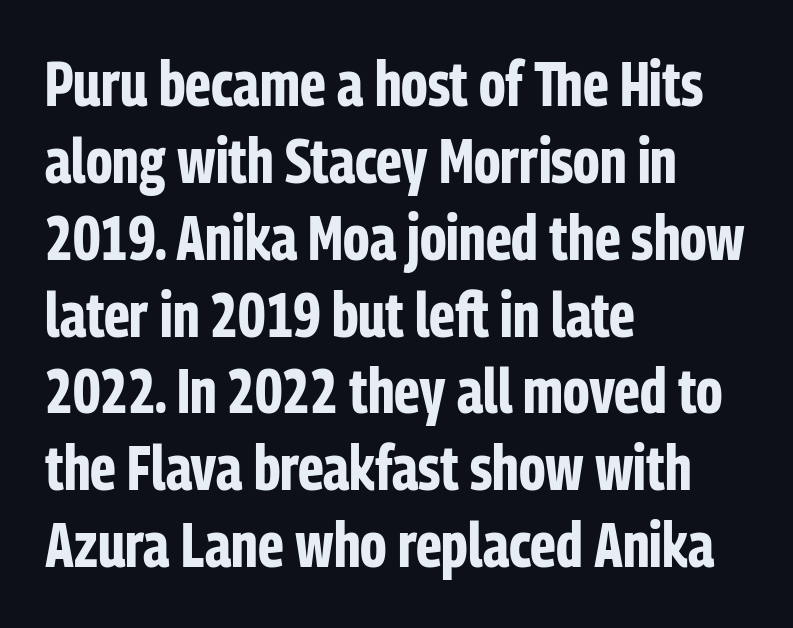
The line texture is even and compact thanks to regular tracking. Which margin do the lines hug? The left one — the right edge is uneven. Strokes here are thick enough to call this a true bold. You can tell it's not italic because the verticals are truly vertical. Unmarked baselines from the first word to the last. Spacing verdict: proportional, widths tailored to each character.
